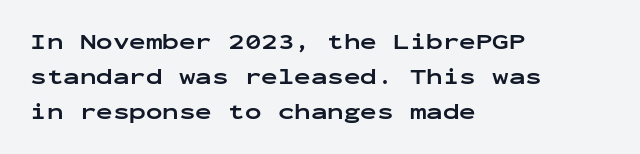
Q: Is the text bold? A: Yes.
Q: Is the text italic (slanted)? A: No, it is upright.
Q: Is the text underlined? A: No.
Q: How is the paragraph aligned? A: Left-aligned.
Q: Is the spacing between letters normal or unusually wide? A: Normal.
Q: Is the spacing between lines tight, normal or loose? A: Normal.
